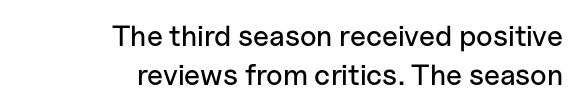
{"serif": "no", "italic": "no", "width": "normal", "stroke_contrast": "low", "x_height": "medium", "monospaced": "no", "underline": "no", "align": "right", "line_spacing": "normal", "line_spacing_ratio": 1.34, "letter_spacing": "normal", "letter_spacing_em": 0.0, "glyph_px": 29}
